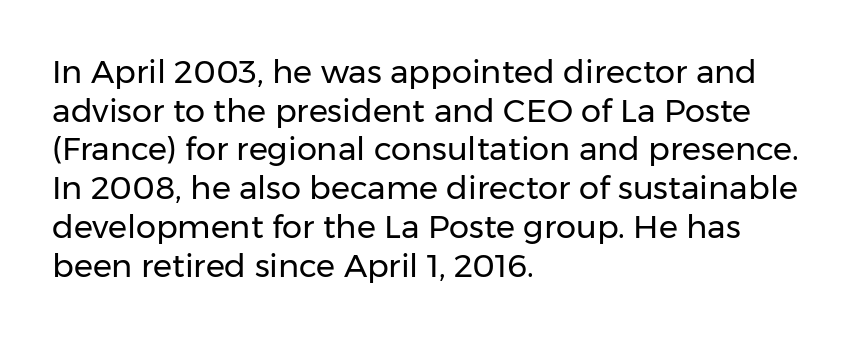
{"serif": "no", "italic": "no", "bold": "no", "weight": "regular", "width": "normal", "stroke_contrast": "low", "x_height": "medium", "monospaced": "no", "underline": "no", "align": "left", "line_spacing_ratio": 1.21, "letter_spacing": "normal", "letter_spacing_em": 0.0, "glyph_px": 32}
